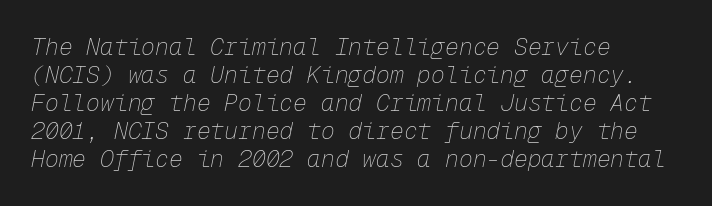
{"italic": "yes", "lean": "right", "slant_degrees": 12, "bold": "no", "underline": "no", "align": "left", "line_spacing_ratio": 1.22, "letter_spacing": "normal", "letter_spacing_em": 0.0, "glyph_px": 23}
